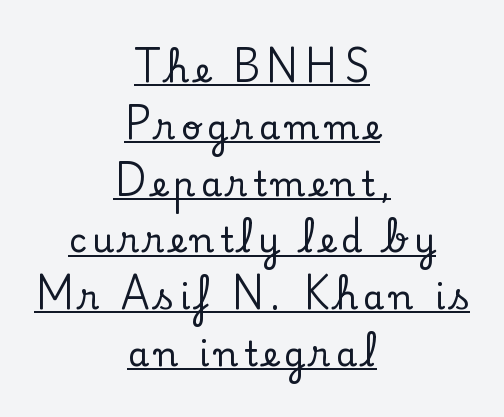
Q: Is the text italic (slanted)? A: No, it is upright.
Q: Is the text underlined? A: Yes.
Q: How is the paragraph aligned? A: Centered.
Q: Is the spacing between lines tight, normal or loose? A: Normal.
Q: Width (condensed, normal, or wide)? A: Normal.
Q: Stroke contrast? A: Low.
Q: x-height? A: Small.
Q: Monospaced? A: No.
